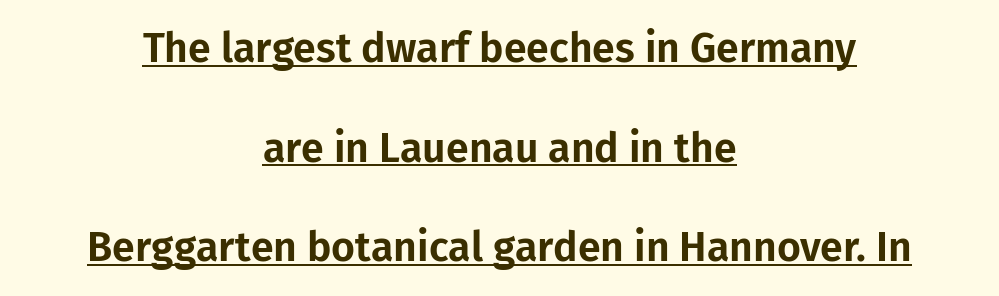
Q: Is the text italic (slanted)? A: No, it is upright.
Q: Is the typeface a serif or a sans-serif typeface? A: Sans-serif.
Q: Is the text underlined? A: Yes.
Q: How is the paragraph aligned? A: Centered.
Q: Is the spacing between letters normal or unusually wide? A: Normal.
Q: Is the spacing between lines tight, normal or loose? A: Loose.
Q: Width (condensed, normal, or wide)? A: Normal.
Q: Stroke contrast? A: Low.
Q: x-height? A: Medium.
Q: Monospaced? A: No.
